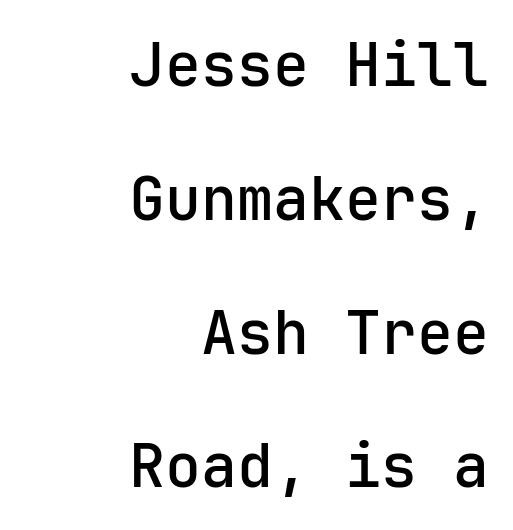
Descender tails drop into unmarked territory. The face used here is monospaced, like something from a code editor. Designer's note — italics off, roman on. Line spacing here is loose. The passage is arranged like a letterhead date or caption credit — flush right.
